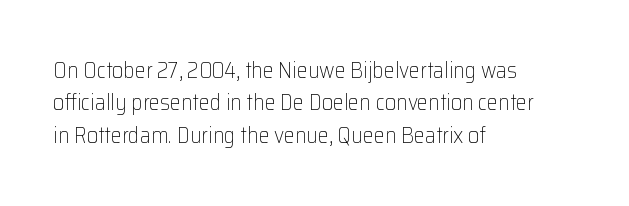
{"italic": "no", "bold": "no", "underline": "no", "align": "left", "line_spacing": "normal", "line_spacing_ratio": 1.47, "letter_spacing": "normal", "letter_spacing_em": 0.0, "glyph_px": 22}
